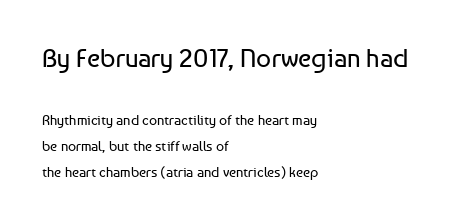
Q: Is the text bold? A: No.
Q: Is the text italic (slanted)? A: No, it is upright.
Q: Is the text underlined? A: No.
Q: How is the paragraph aligned? A: Left-aligned.
Q: Is the spacing between letters normal or unusually wide? A: Normal.
Q: Which block of text is set in a larger size, the first (top) or the second (bottom)? A: The first (top) one.
